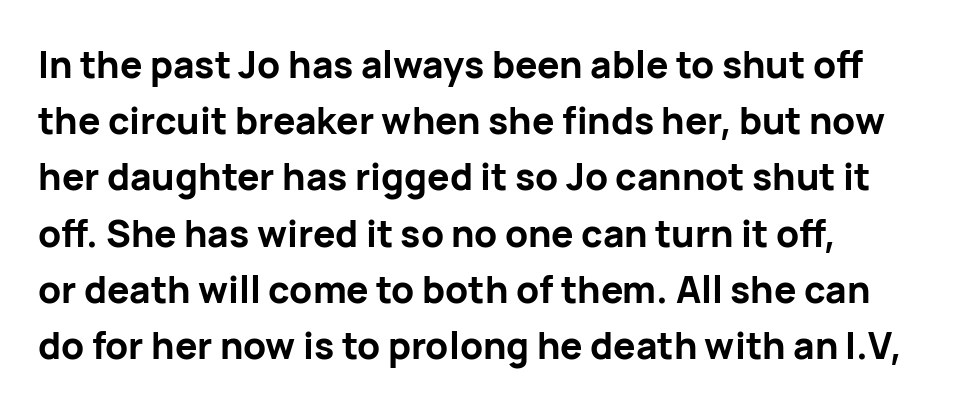
The image shows 37 px bold sans-serif type, upright; set normal line spacing (1.52x), normal letter spacing, not underlined; low stroke contrast and a medium x-height.
